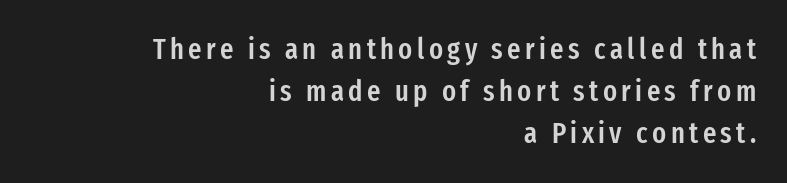
{"serif": "no", "italic": "no", "bold": "semi", "weight": "semibold", "width": "condensed", "stroke_contrast": "low", "x_height": "medium", "monospaced": "no", "underline": "no", "align": "right", "line_spacing": "normal", "line_spacing_ratio": 1.45, "glyph_px": 29}
